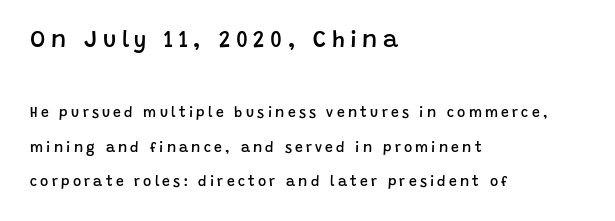
Q: Is the text bold? A: Semi-bold.
Q: Is the text italic (slanted)? A: No, it is upright.
Q: Is the text underlined? A: No.
Q: How is the paragraph aligned? A: Left-aligned.
Q: Is the spacing between letters normal or unusually wide? A: Unusually wide.
Q: Is the spacing between lines tight, normal or loose? A: Loose.
Q: Which block of text is set in a larger size, the first (top) or the second (bottom)? A: The first (top) one.
